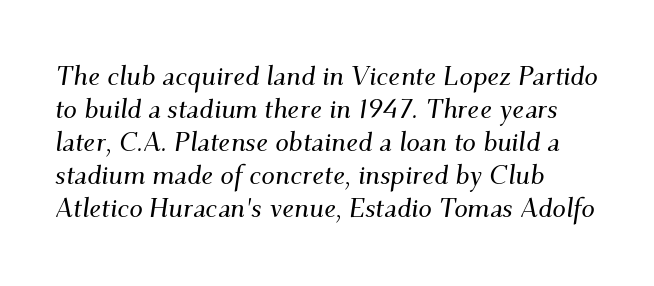
Tracking here is standard; glyphs follow each other at the usual distance. Unmarked baselines from the first word to the last. Is the block centered? No — it sits flush against the left margin. An italicized treatment has been applied to the whole sample.
